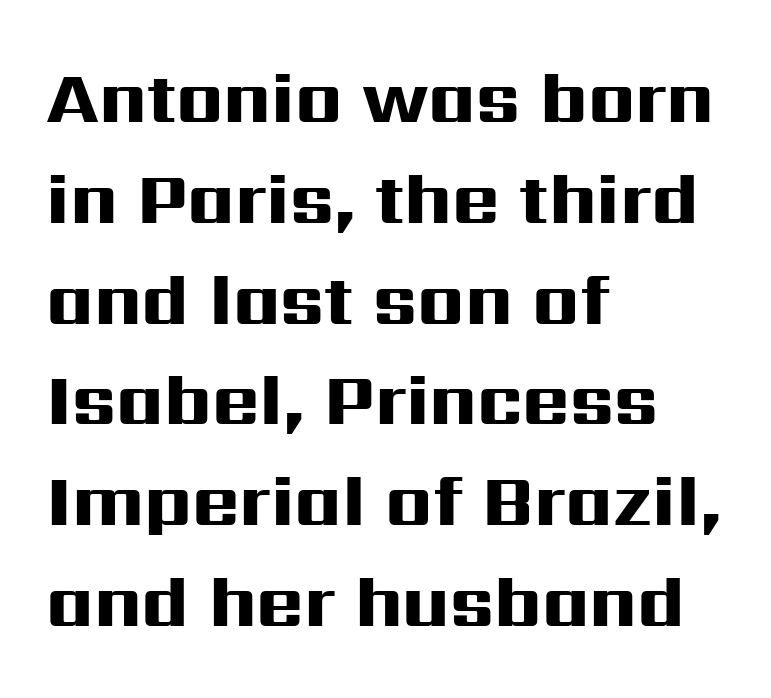
The image shows 72 px heavy, wide sans-serif type, upright; set left-aligned, normal line spacing (1.4x), normal letter spacing, not underlined; high stroke contrast and a medium x-height.
